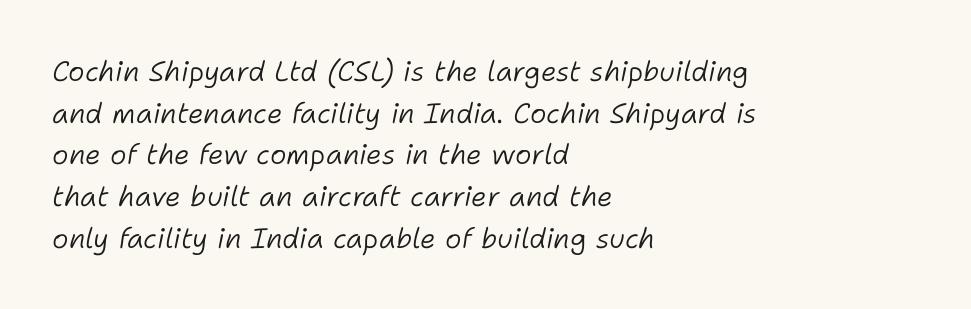
Decoration check: the copy has no underline. Layout note: lines flush left. Nothing heavy about these letters — not bold at all. Here the designer chose a conventional face with non-uniform glyph widths.
